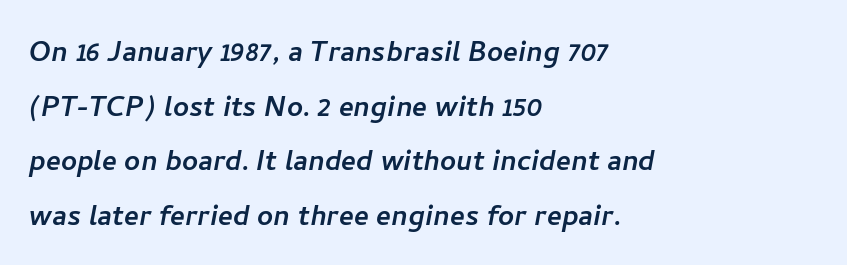
The image shows 35 px sans-serif type; set left-aligned, normal line spacing (1.56x), normal letter spacing, not underlined; low stroke contrast and a medium x-height.
